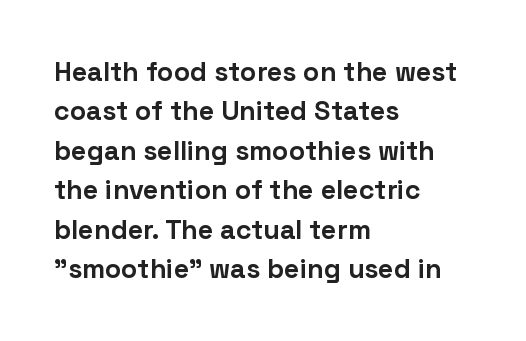
The image shows 27 px bold type, upright; set left-aligned, normal line spacing (1.46x), normal letter spacing, not underlined.
